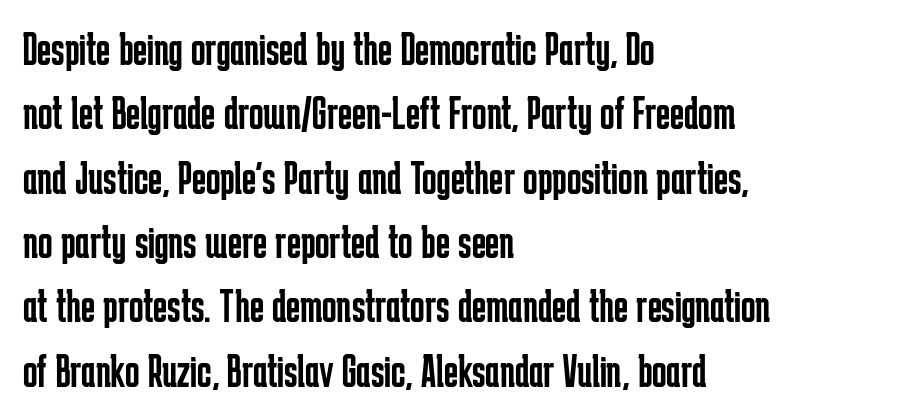
The image shows 48 px regular-weight, condensed sans-serif type, upright; set left-aligned, normal line spacing (1.34x), normal letter spacing, not underlined; low stroke contrast and a medium x-height.
